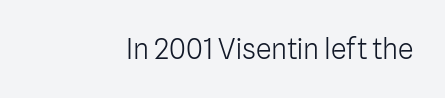
The image shows 28 px light sans-serif type, upright; set normal letter spacing, not underlined; low stroke contrast and a medium x-height.
